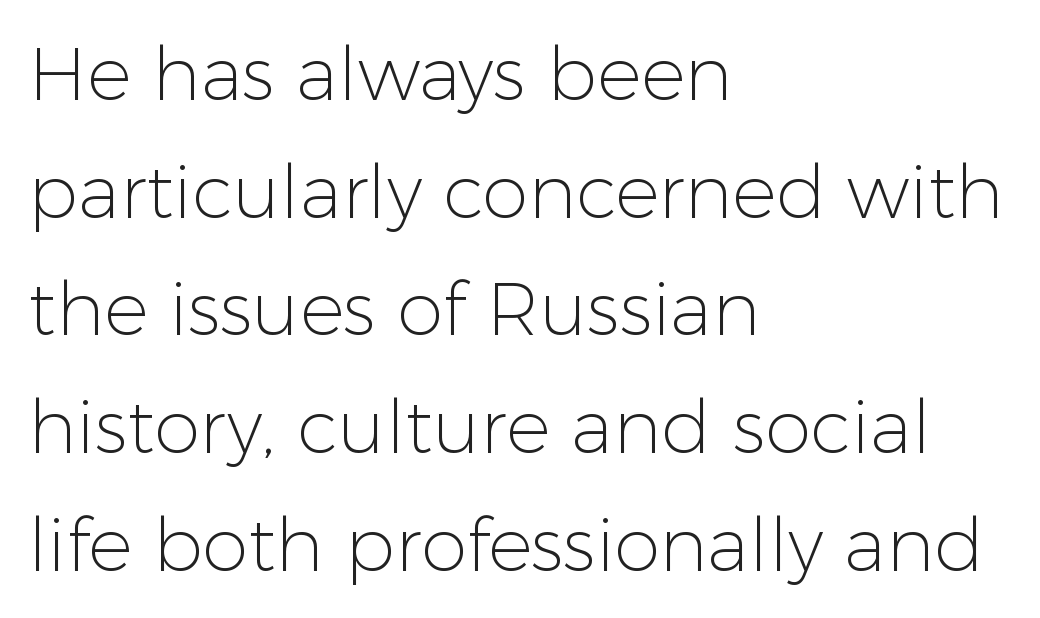
{"serif": "no", "italic": "no", "bold": "no", "weight": "light", "width": "normal", "stroke_contrast": "low", "x_height": "medium", "monospaced": "no", "underline": "no", "align": "left", "line_spacing": "normal", "line_spacing_ratio": 1.59, "letter_spacing": "normal", "letter_spacing_em": 0.0, "glyph_px": 74}
